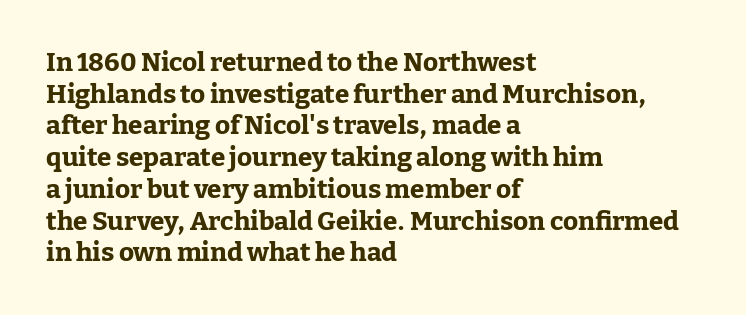
Q: Is the text bold? A: Yes.
Q: Is the text italic (slanted)? A: No, it is upright.
Q: Is the text underlined? A: No.
Q: How is the paragraph aligned? A: Left-aligned.
Q: Is the spacing between letters normal or unusually wide? A: Normal.
